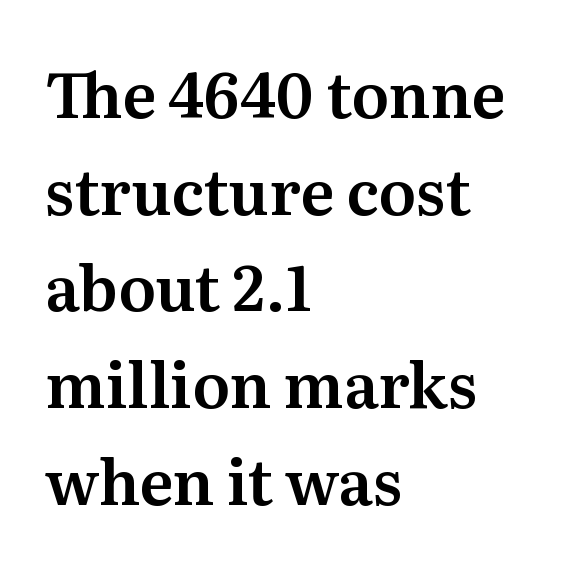
Q: Is the text italic (slanted)? A: No, it is upright.
Q: Is the typeface a serif or a sans-serif typeface? A: Serif.
Q: Is the text underlined? A: No.
Q: How is the paragraph aligned? A: Left-aligned.
Q: Is the spacing between letters normal or unusually wide? A: Normal.
Q: Is the spacing between lines tight, normal or loose? A: Normal.
Q: Width (condensed, normal, or wide)? A: Normal.
Q: Stroke contrast? A: Medium.
Q: x-height? A: Medium.
Q: Monospaced? A: No.
